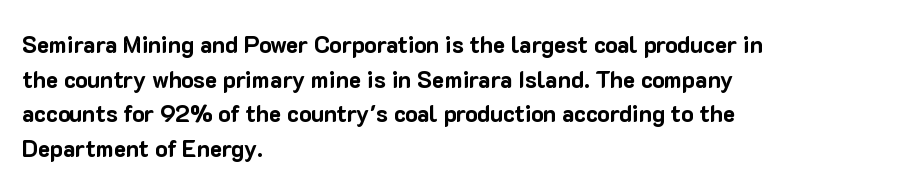
Q: Is the text bold? A: Yes.
Q: Is the text italic (slanted)? A: No, it is upright.
Q: Is the text underlined? A: No.
Q: How is the paragraph aligned? A: Left-aligned.
Q: Is the spacing between letters normal or unusually wide? A: Normal.
Q: Is the spacing between lines tight, normal or loose? A: Normal.
